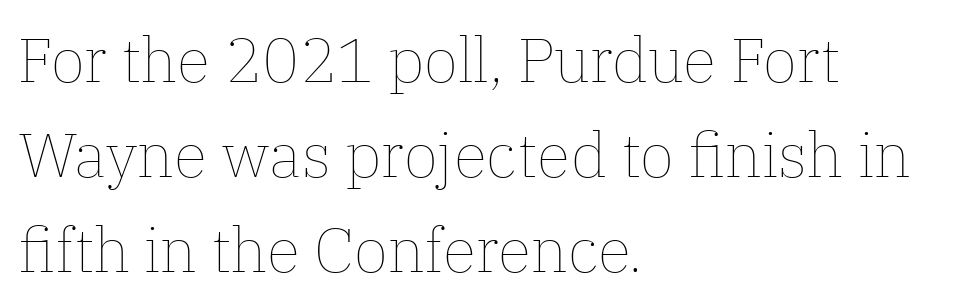
Here the glyphs are tracked normally, forming tight word shapes. The typesetting does not lean heavy: it is not bold. The zone under the glyphs is completely vacant. This rendering uses left alignment, leaving the right contour irregular. These lines sit exactly where default settings would place them. You can tell it's not italic because the verticals are truly vertical.
